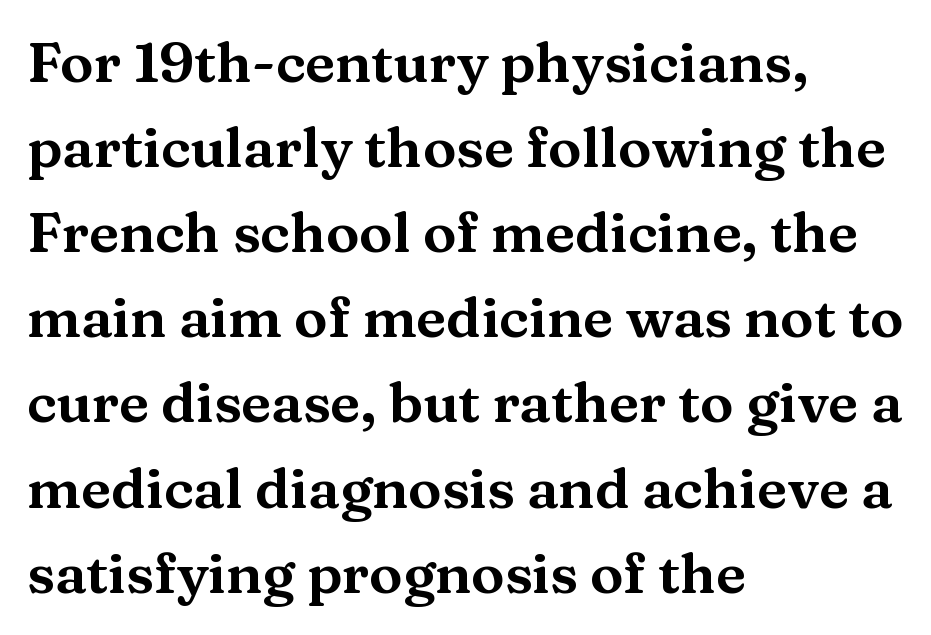
The image shows 56 px wide serif type, upright; set left-aligned, normal line spacing (1.52x), normal letter spacing, not underlined; medium stroke contrast and a medium x-height.
